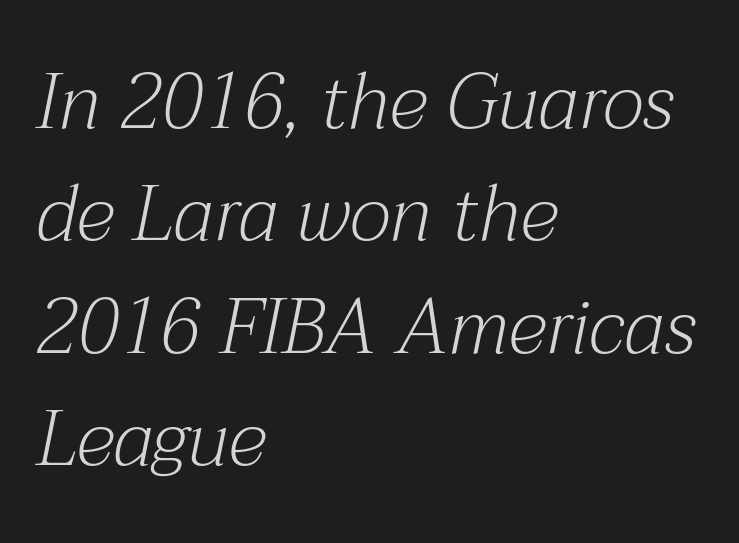
Q: Is the text bold? A: No.
Q: Is the text italic (slanted)? A: Yes, it leans right by about 12 degrees.
Q: Is the typeface a serif or a sans-serif typeface? A: Serif.
Q: Is the text underlined? A: No.
Q: How is the paragraph aligned? A: Left-aligned.
Q: Is the spacing between letters normal or unusually wide? A: Normal.
Q: Is the spacing between lines tight, normal or loose? A: Normal.
Q: Width (condensed, normal, or wide)? A: Normal.
Q: Stroke contrast? A: Medium.
Q: x-height? A: Medium.
Q: Monospaced? A: No.
